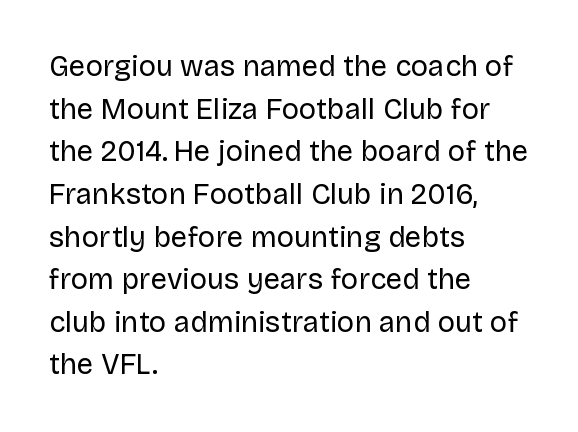
The image shows 29 px regular-weight sans-serif type, upright; set left-aligned, normal line spacing (1.47x), normal letter spacing, not underlined; low stroke contrast and a large x-height.
